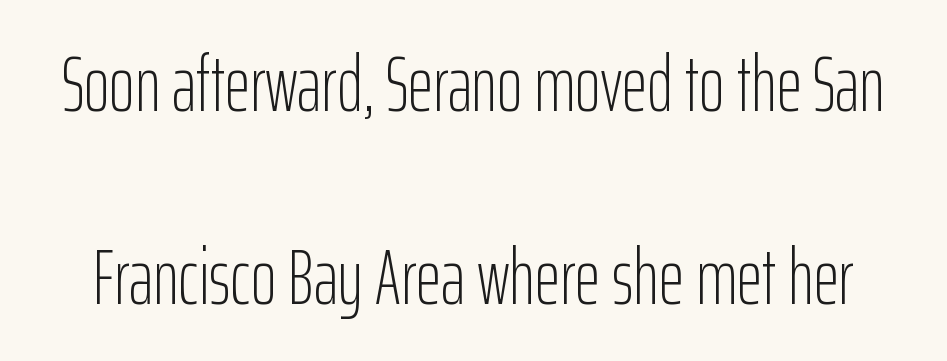
{"serif": "no", "italic": "no", "bold": "no", "weight": "light", "width": "condensed", "stroke_contrast": "low", "x_height": "medium", "monospaced": "no", "underline": "no", "line_spacing": "loose", "line_spacing_ratio": 2.47, "letter_spacing": "normal", "letter_spacing_em": 0.0, "glyph_px": 78}
